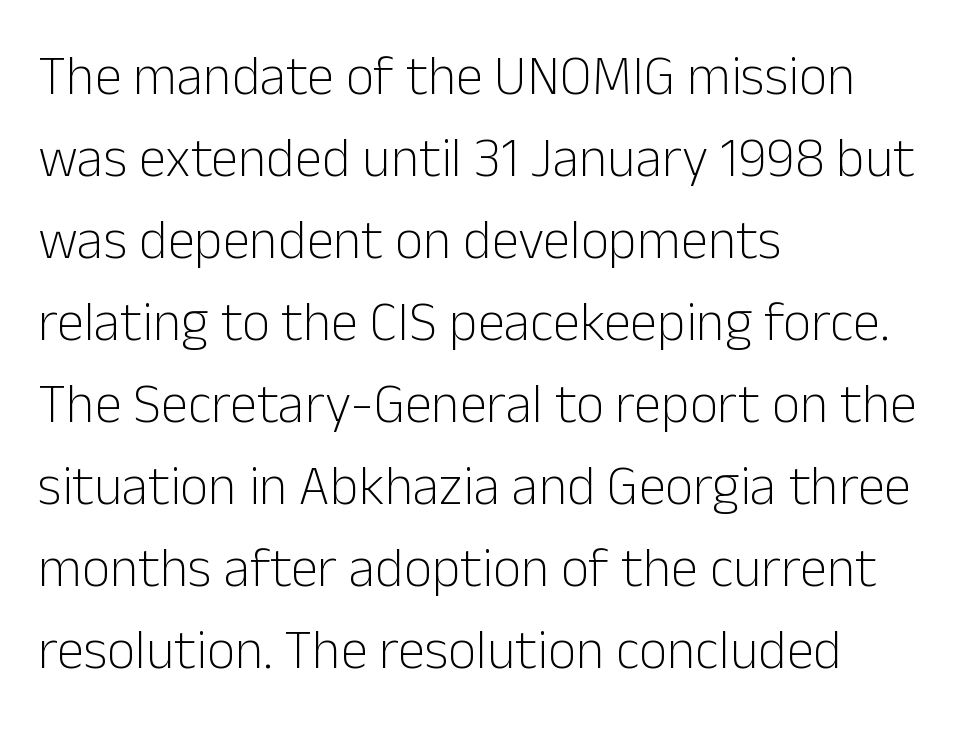
{"serif": "no", "italic": "no", "bold": "no", "weight": "light", "width": "normal", "stroke_contrast": "low", "x_height": "medium", "monospaced": "no", "underline": "no", "align": "left", "line_spacing": "normal", "line_spacing_ratio": 1.49, "letter_spacing": "normal", "letter_spacing_em": 0.0, "glyph_px": 55}
